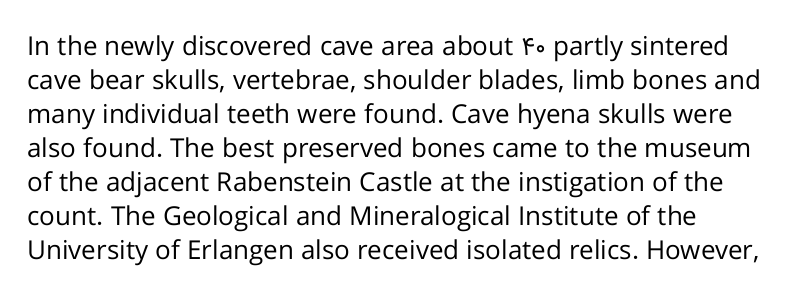
{"italic": "no", "bold": "no", "underline": "no", "line_spacing": "normal", "line_spacing_ratio": 1.31, "letter_spacing": "normal", "letter_spacing_em": 0.0, "glyph_px": 26}
